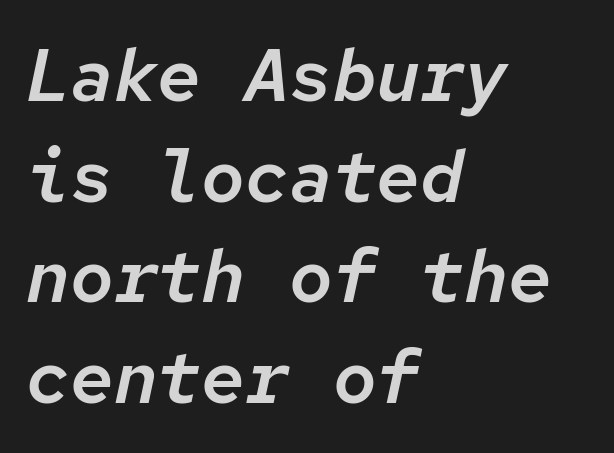
{"italic": "yes", "lean": "right", "slant_degrees": 12, "width": "normal", "stroke_contrast": "low", "x_height": "medium", "monospaced": "yes", "underline": "no", "align": "left", "line_spacing": "normal", "line_spacing_ratio": 1.38, "letter_spacing": "normal", "letter_spacing_em": 0.0, "glyph_px": 73}
